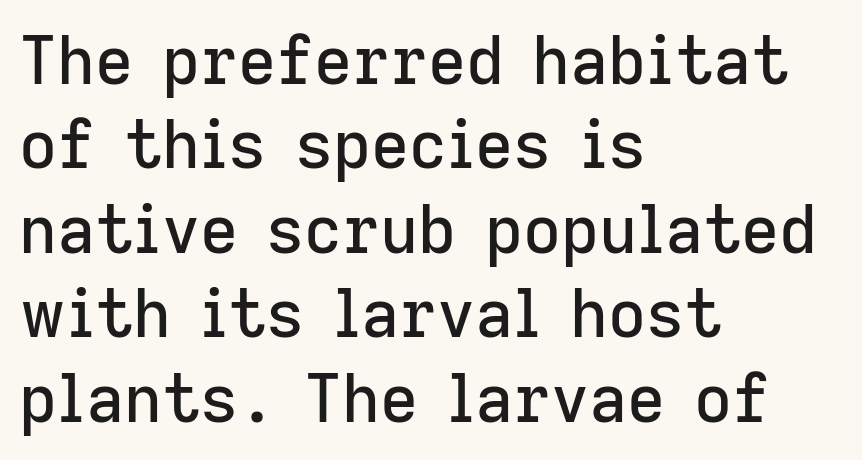
Successive baselines arrive at the customary interval. The line texture is even and compact thanks to regular tracking. Typographically, this falls in the sans-serif category. Varying glyph widths throughout — classic text-font behaviour. The foot of each line stays bare and open. Leftover space on each line is placed entirely after the last word.
